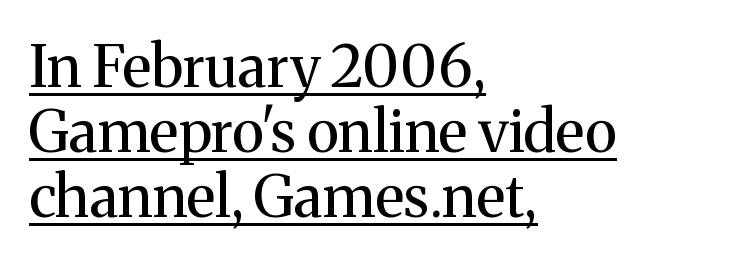
The block of text is dense from top to bottom, with scant space between rows. This is roman type, the default non-slanted kind. Serifs: yes, visible at the terminals of the letterforms. Here the designer chose a conventional face with non-uniform glyph widths. Caption: face not bold, strokes unweighted. In terms of letterspacing, this is plain default setting.
